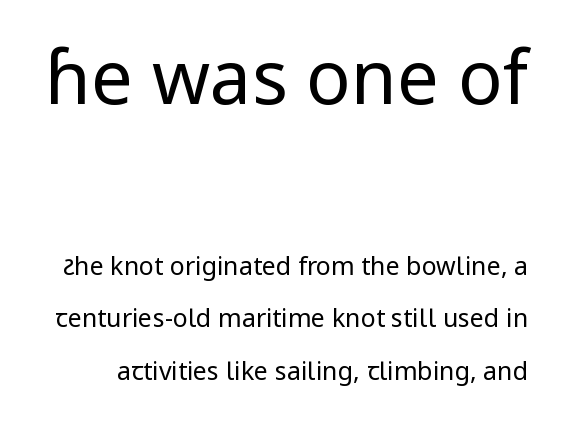
The image shows 74 px regular-weight sans-serif type, upright; set loose line spacing (2.1x), normal letter spacing, not underlined; the first (top) block is 2.96x larger; low stroke contrast and a medium x-height.
